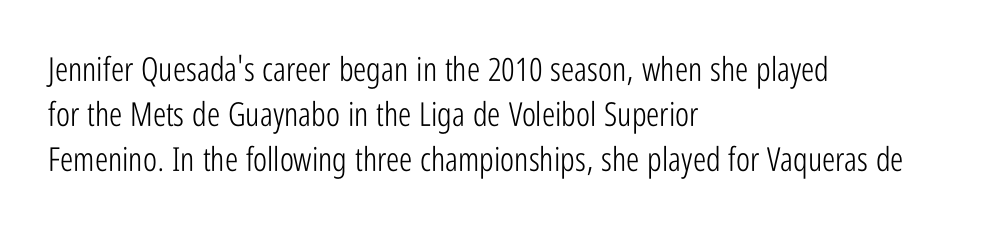
Q: Is the text bold? A: No.
Q: Is the text italic (slanted)? A: No, it is upright.
Q: Is the typeface a serif or a sans-serif typeface? A: Sans-serif.
Q: Is the text underlined? A: No.
Q: How is the paragraph aligned? A: Left-aligned.
Q: Is the spacing between letters normal or unusually wide? A: Normal.
Q: Is the spacing between lines tight, normal or loose? A: Normal.
Q: Width (condensed, normal, or wide)? A: Condensed.
Q: Stroke contrast? A: Low.
Q: x-height? A: Medium.
Q: Monospaced? A: No.
